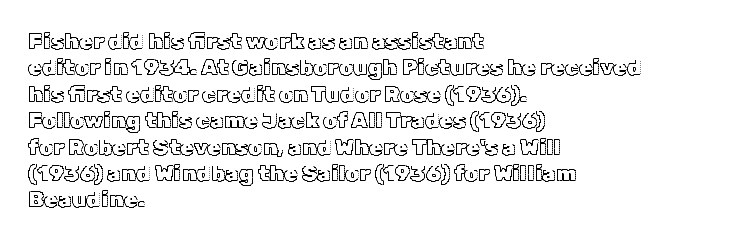
This rendering features lettering with no underline. Horizontal alignment here is leftward, the default for most running prose. These lines keep a tight, regular rhythm from letter to letter. A typesetter would mark this as roman, not italic.
